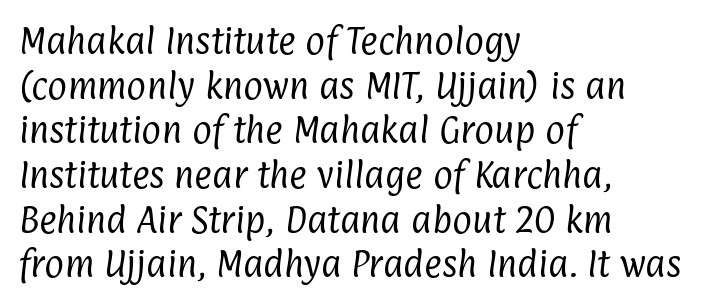
Q: Is the text bold? A: No.
Q: Is the typeface a serif or a sans-serif typeface? A: Sans-serif.
Q: Is the text underlined? A: No.
Q: How is the paragraph aligned? A: Left-aligned.
Q: Is the spacing between letters normal or unusually wide? A: Normal.
Q: Is the spacing between lines tight, normal or loose? A: Normal.
Q: Width (condensed, normal, or wide)? A: Condensed.
Q: Stroke contrast? A: Low.
Q: x-height? A: Medium.
Q: Monospaced? A: No.
